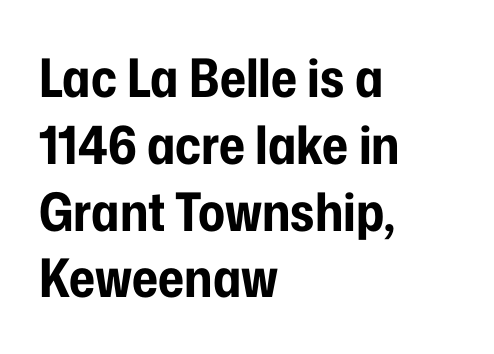
{"serif": "no", "italic": "no", "bold": "yes", "weight": "bold", "width": "condensed", "stroke_contrast": "low", "x_height": "medium", "monospaced": "no", "underline": "no", "align": "left", "line_spacing": "normal", "line_spacing_ratio": 1.26, "letter_spacing": "normal", "letter_spacing_em": 0.0, "glyph_px": 53}
